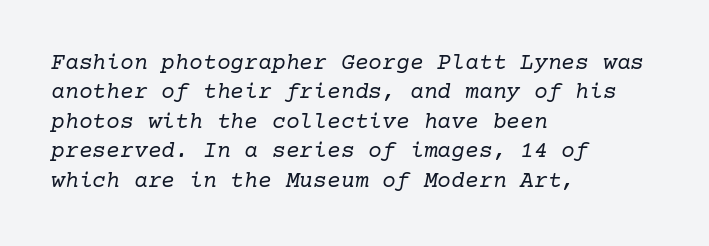
{"italic": "yes", "lean": "right", "slant_degrees": 10, "bold": "no", "underline": "no", "align": "left", "line_spacing": "normal", "line_spacing_ratio": 1.28, "letter_spacing": "normal", "letter_spacing_em": 0.0, "glyph_px": 23}
